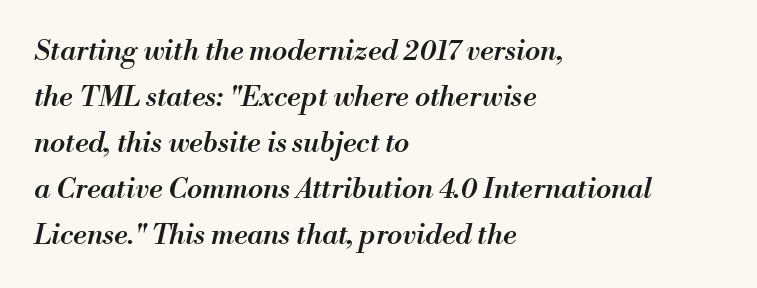
{"italic": "yes", "lean": "right", "slant_degrees": 13, "bold": "semi", "weight": "semibold", "width": "normal", "stroke_contrast": "medium", "x_height": "small", "monospaced": "no", "underline": "no", "align": "left", "line_spacing": "normal", "line_spacing_ratio": 1.64, "letter_spacing": "normal", "letter_spacing_em": 0.0, "glyph_px": 28}
